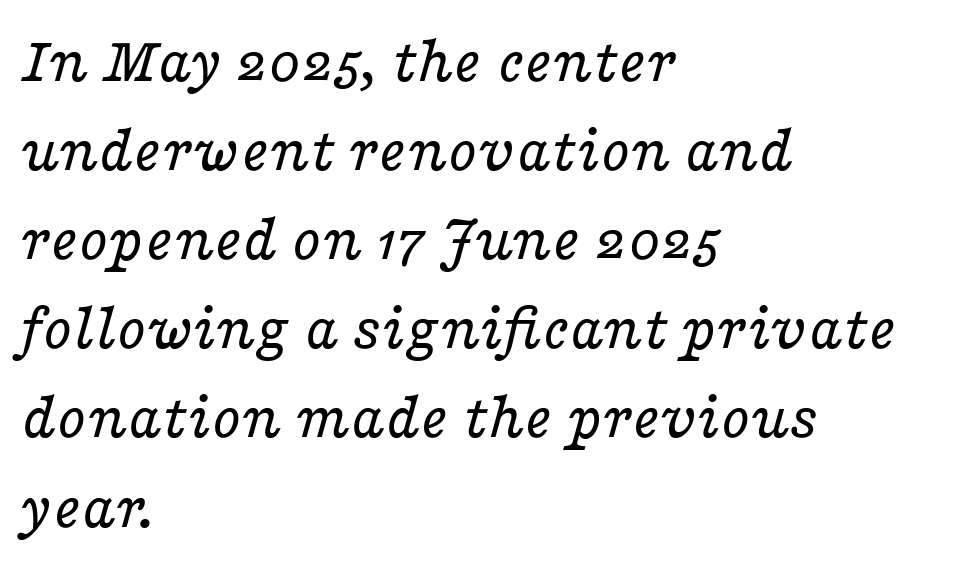
The image shows 67 px regular-weight, wide serif type, italic (leaning right); set left-aligned, normal line spacing (1.33x), normal letter spacing, not underlined; low stroke contrast and a medium x-height.
